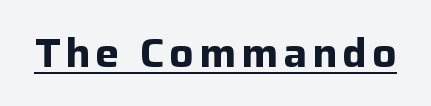
Each letter keeps its own natural width here, so spacing adapts to shape. Nope, no serifs anywhere on these letters. This is the regular roman posture of the typeface. Decoration check: the copy is underlined. Notice how thick the strokes are: this is what a full bold looks like.
